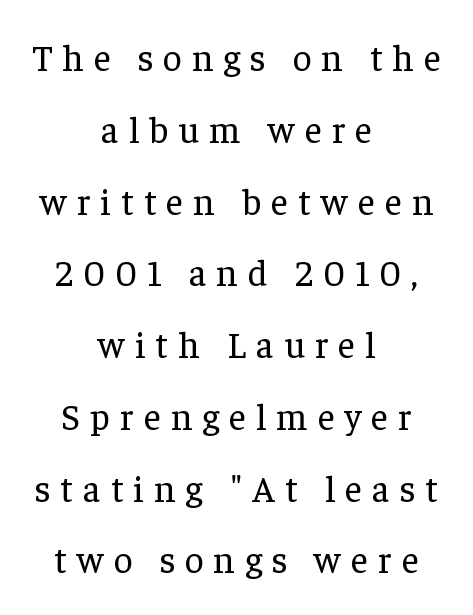
Q: Is the text bold? A: No.
Q: Is the text italic (slanted)? A: No, it is upright.
Q: Is the typeface a serif or a sans-serif typeface? A: Serif.
Q: Is the text underlined? A: No.
Q: How is the paragraph aligned? A: Centered.
Q: Is the spacing between letters normal or unusually wide? A: Unusually wide.
Q: Is the spacing between lines tight, normal or loose? A: Loose.
Q: Width (condensed, normal, or wide)? A: Normal.
Q: Stroke contrast? A: Low.
Q: x-height? A: Medium.
Q: Monospaced? A: No.
